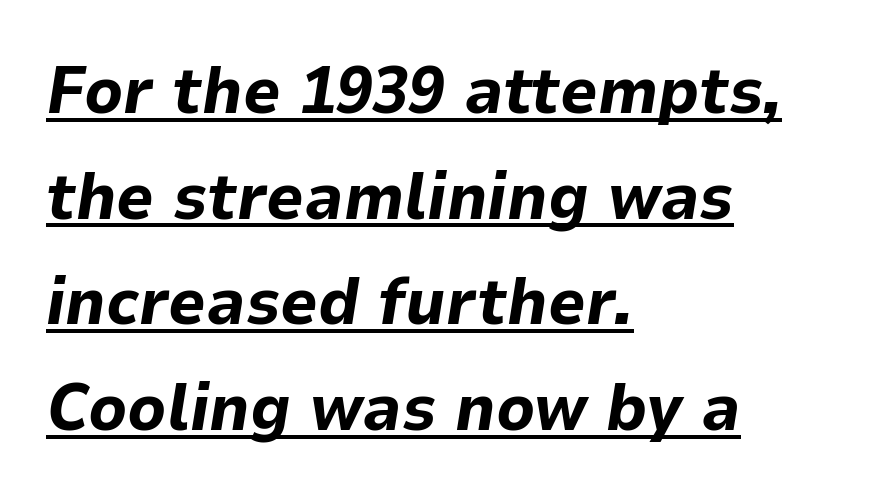
Q: Is the text bold? A: Yes.
Q: Is the text italic (slanted)? A: Yes, it leans right by about 9 degrees.
Q: Is the text underlined? A: Yes.
Q: How is the paragraph aligned? A: Left-aligned.
Q: Is the spacing between letters normal or unusually wide? A: Normal.
Q: Is the spacing between lines tight, normal or loose? A: Normal.
Q: Width (condensed, normal, or wide)? A: Normal.
Q: Stroke contrast? A: Low.
Q: x-height? A: Medium.
Q: Monospaced? A: No.
